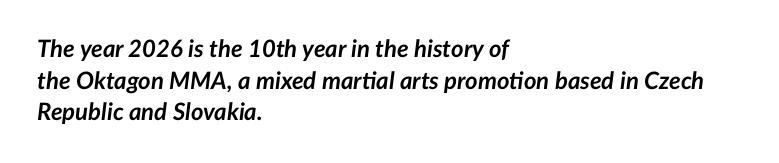
This sample is left-justified, so line endings fall wherever the words run out. If you measured baseline to baseline, you'd find a middling distance. These lines keep a tight, regular rhythm from letter to letter. How heavy is the stroke? Heavy — this is a bold.
